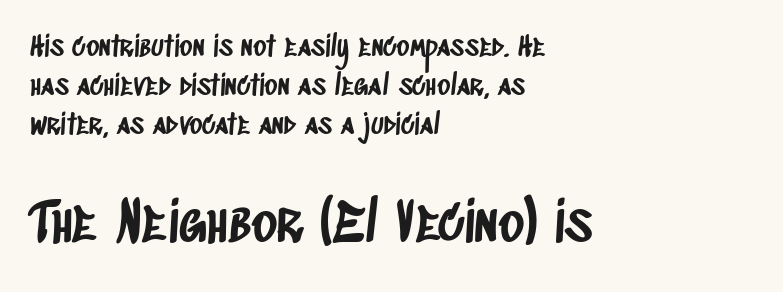
The image shows 55 px condensed sans-serif type; set left-aligned, normal line spacing (1.4x), normal letter spacing, not underlined; the second (bottom) block is 1.96x larger; low stroke contrast and a large x-height.
